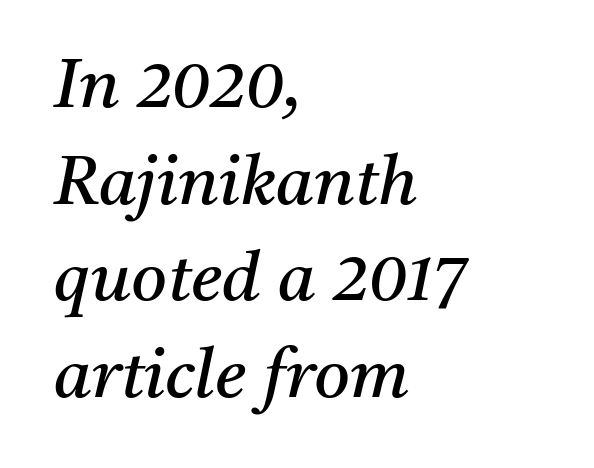
Q: Is the text bold? A: No.
Q: Is the text italic (slanted)? A: Yes, it leans right by about 11 degrees.
Q: Is the typeface a serif or a sans-serif typeface? A: Serif.
Q: Is the text underlined? A: No.
Q: How is the paragraph aligned? A: Left-aligned.
Q: Is the spacing between letters normal or unusually wide? A: Normal.
Q: Is the spacing between lines tight, normal or loose? A: Normal.
Q: Width (condensed, normal, or wide)? A: Normal.
Q: Stroke contrast? A: Medium.
Q: x-height? A: Medium.
Q: Monospaced? A: No.
